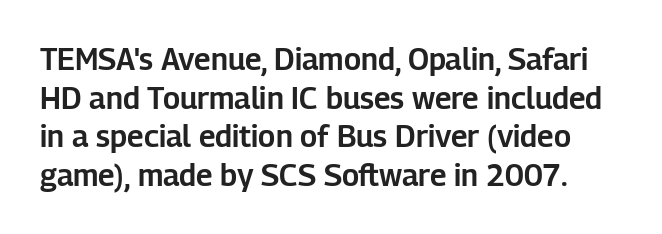
{"serif": "no", "italic": "no", "width": "normal", "stroke_contrast": "low", "x_height": "medium", "monospaced": "no", "underline": "no", "line_spacing": "normal", "line_spacing_ratio": 1.29, "letter_spacing": "normal", "letter_spacing_em": 0.0, "glyph_px": 30}
